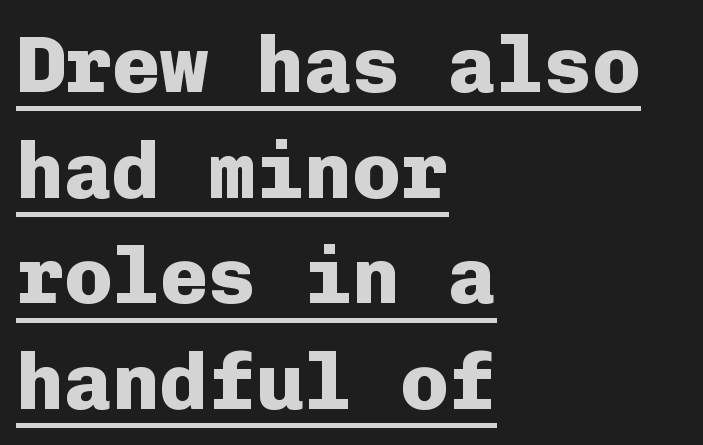
The image shows 80 px heavy sans-serif type, upright, monospaced; set left-aligned, normal line spacing (1.32x), normal letter spacing, underlined; low stroke contrast and a medium x-height.
